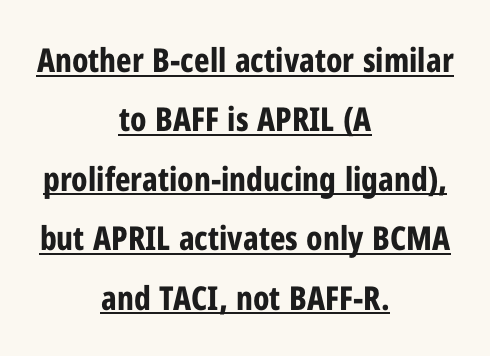
{"serif": "no", "italic": "no", "bold": "yes", "weight": "bold", "width": "condensed", "stroke_contrast": "low", "x_height": "medium", "monospaced": "no", "underline": "yes", "align": "center", "line_spacing_ratio": 1.8, "letter_spacing": "normal", "letter_spacing_em": 0.0, "glyph_px": 33}
